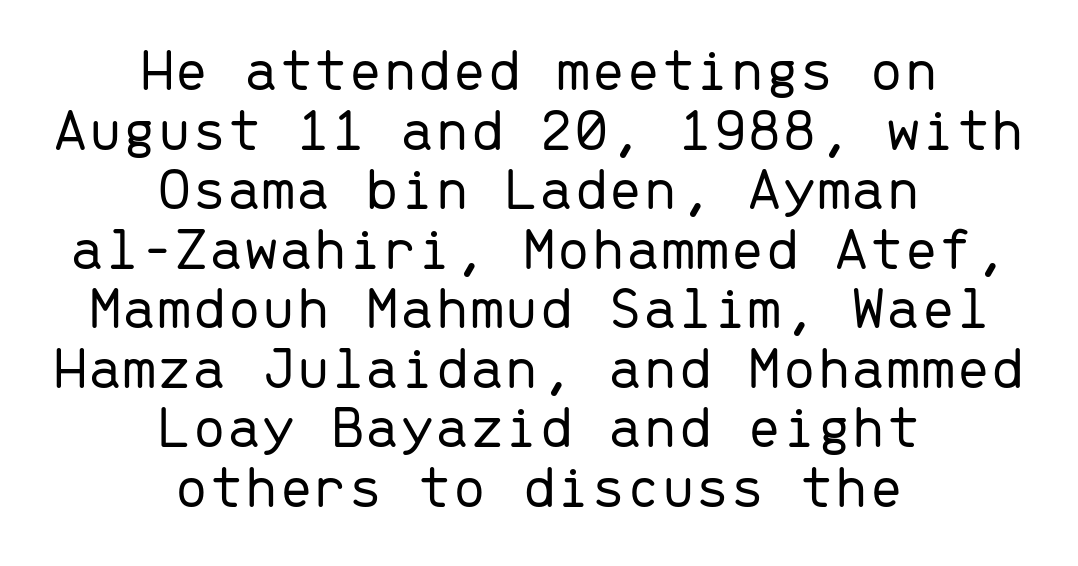
{"serif": "no", "italic": "no", "bold": "no", "weight": "light", "width": "normal", "stroke_contrast": "low", "x_height": "medium", "monospaced": "yes", "underline": "no", "align": "center", "line_spacing": "tight", "line_spacing_ratio": 0.96, "letter_spacing": "normal", "letter_spacing_em": 0.0, "glyph_px": 62}
